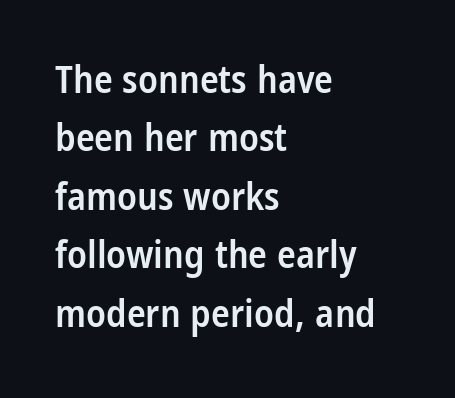
Visually the block forms a straight wall on the left and a jagged coastline on the right. The passage shown is semibold, sitting just below true bold. The strip under each line holds only bare page. Interline gaps are of average width in this sample. Proportional: the letters do not fall into vertical columns. Do the letters lean? They stand straight.
